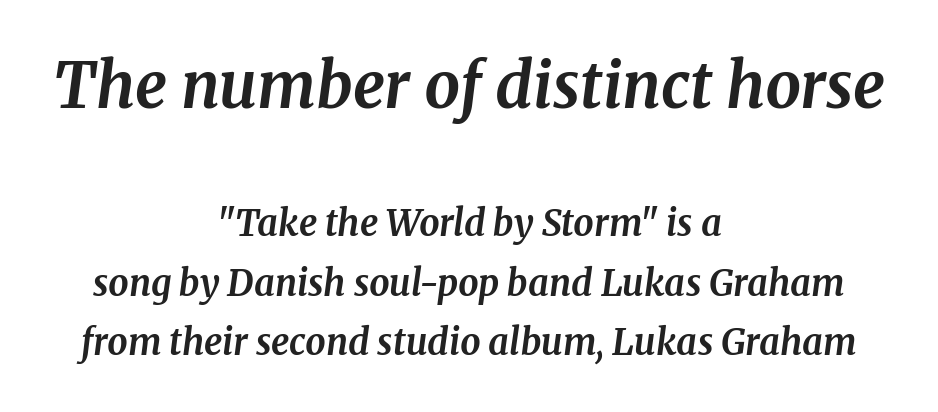
The image shows 63 px bold serif type, italic (leaning right); set centered, normal line spacing (1.65x), normal letter spacing, not underlined; the first (top) block is 1.75x larger; medium stroke contrast and a medium x-height.
